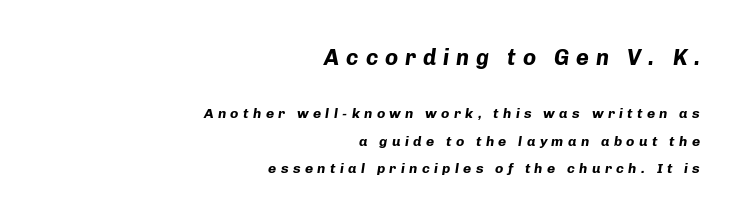
{"italic": "yes", "lean": "right", "slant_degrees": 8, "bold": "yes", "underline": "no", "align": "right", "line_spacing": "loose", "line_spacing_ratio": 1.95, "letter_spacing": "wide", "letter_spacing_em": 0.31, "larger_block": "first", "size_ratio": 1.57, "glyph_px": 22}
